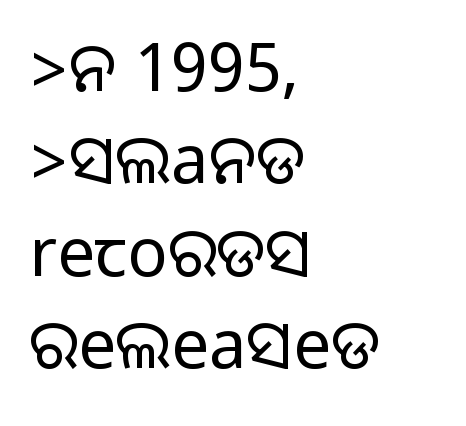
{"serif": "no", "italic": "no", "width": "normal", "stroke_contrast": "medium", "monospaced": "no", "underline": "no", "align": "left", "line_spacing": "normal", "line_spacing_ratio": 1.38, "letter_spacing": "normal", "letter_spacing_em": 0.0, "glyph_px": 67}
